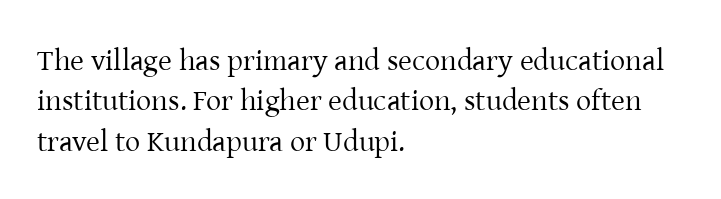
The image shows 30 px regular-weight serif type, upright; set left-aligned, normal line spacing (1.35x), normal letter spacing, not underlined; low stroke contrast and a medium x-height.
